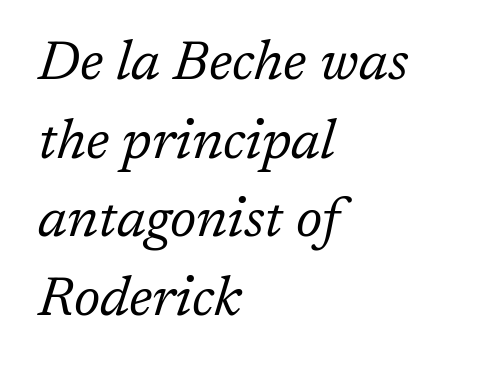
The image shows 55 px regular-weight serif type, italic (leaning right); set left-aligned, normal line spacing (1.43x), normal letter spacing, not underlined; low stroke contrast and a medium x-height.
